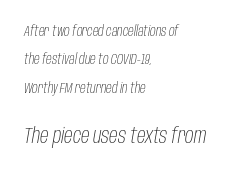
{"italic": "yes", "lean": "right", "slant_degrees": 10, "bold": "no", "underline": "no", "align": "left", "line_spacing": "loose", "line_spacing_ratio": 2.02, "letter_spacing": "normal", "letter_spacing_em": 0.0, "larger_block": "second", "size_ratio": 1.5, "glyph_px": 21}
